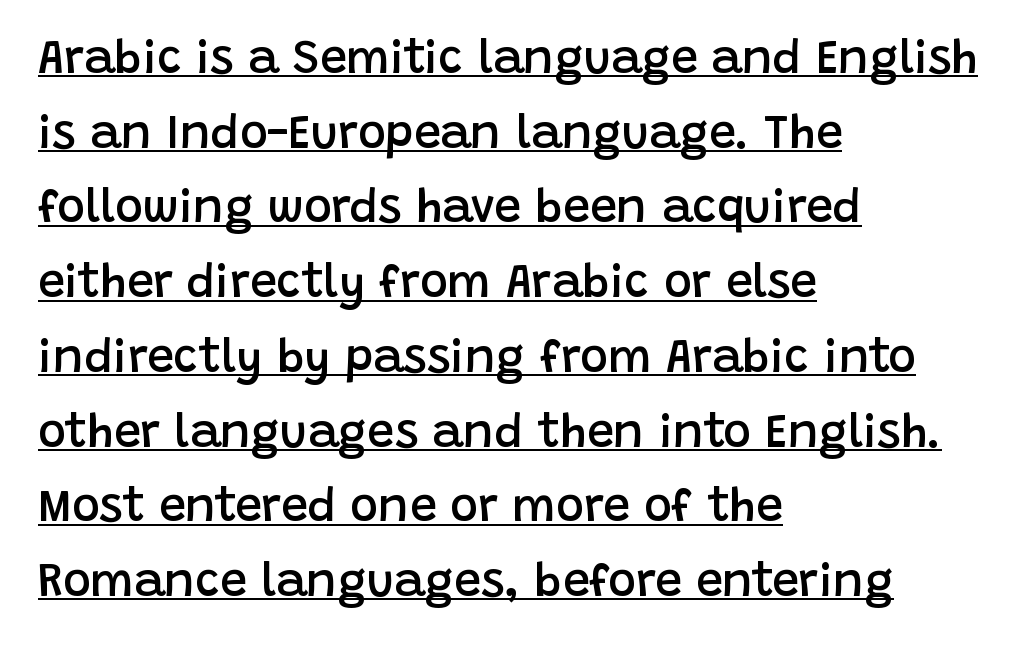
Letterform terminals end flat and unadorned throughout the passage. Do the characters align in a grid? No, the font is proportional. Notice how the passage keeps a crisp vertical edge on the left only. The letters sit at their default tracking, neither squeezed nor spread.
